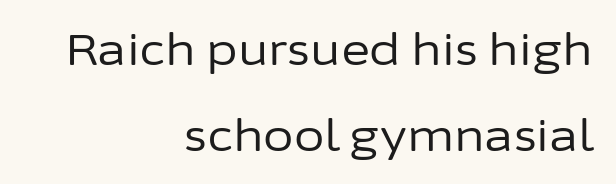
Q: Is the text bold? A: No.
Q: Is the text italic (slanted)? A: No, it is upright.
Q: Is the typeface a serif or a sans-serif typeface? A: Sans-serif.
Q: Is the text underlined? A: No.
Q: How is the paragraph aligned? A: Right-aligned.
Q: Is the spacing between letters normal or unusually wide? A: Normal.
Q: Is the spacing between lines tight, normal or loose? A: Loose.
Q: Width (condensed, normal, or wide)? A: Normal.
Q: Stroke contrast? A: Low.
Q: x-height? A: Medium.
Q: Monospaced? A: No.
